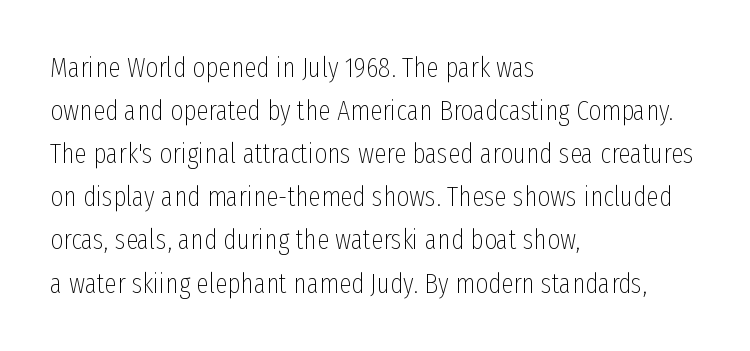
Q: Is the text bold? A: No.
Q: Is the text italic (slanted)? A: No, it is upright.
Q: Is the typeface a serif or a sans-serif typeface? A: Sans-serif.
Q: Is the text underlined? A: No.
Q: How is the paragraph aligned? A: Left-aligned.
Q: Is the spacing between letters normal or unusually wide? A: Normal.
Q: Is the spacing between lines tight, normal or loose? A: Normal.
Q: Width (condensed, normal, or wide)? A: Condensed.
Q: Stroke contrast? A: Low.
Q: x-height? A: Medium.
Q: Monospaced? A: No.
